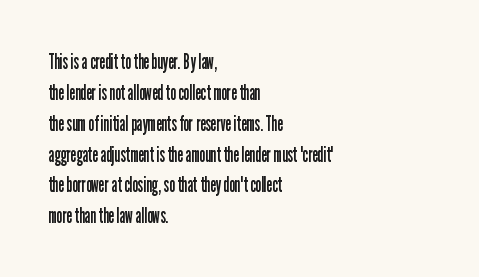
The image shows 21 px text type, upright; set left-aligned, normal line spacing (1.47x), normal letter spacing, not underlined.
